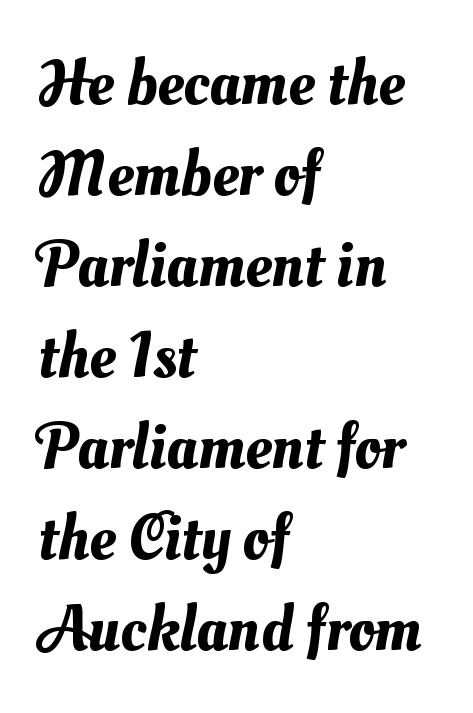
The image shows 65 px text type; set left-aligned, normal line spacing (1.4x), normal letter spacing, not underlined; medium stroke contrast and a small x-height.
